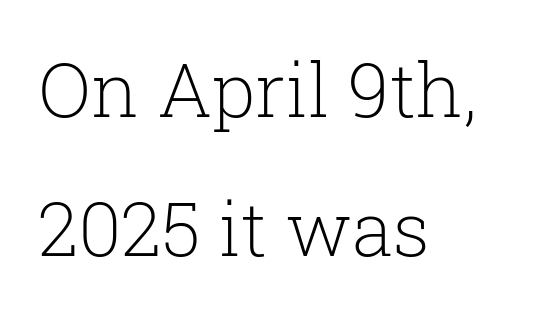
Do the characters align in a grid? No, the font is proportional. Every stem runs plumb, perpendicular to the baseline. This sample uses a serif face. The face looks like a standard text weight, possibly lighter. There is no visible air inserted between adjacent glyphs.
